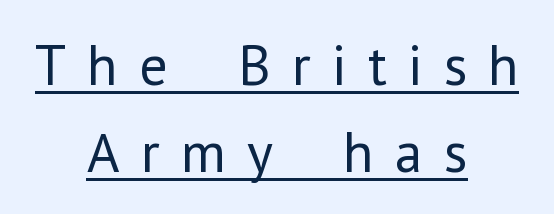
The tracking jumps out immediately: characters are airy and widely separated. Letters have the restrained weight of plain body copy at most. Students, observe: this is what conventionally led text looks like. The paragraph shown floats in the horizontal middle. Every stem runs plumb, perpendicular to the baseline.
